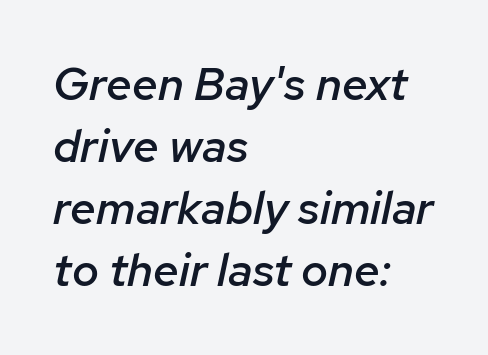
Q: Is the text bold? A: Semi-bold.
Q: Is the text italic (slanted)? A: Yes, it leans right by about 12 degrees.
Q: Is the text underlined? A: No.
Q: How is the paragraph aligned? A: Left-aligned.
Q: Is the spacing between letters normal or unusually wide? A: Normal.
Q: Is the spacing between lines tight, normal or loose? A: Normal.
Q: Width (condensed, normal, or wide)? A: Normal.
Q: Stroke contrast? A: Low.
Q: x-height? A: Medium.
Q: Monospaced? A: No.
